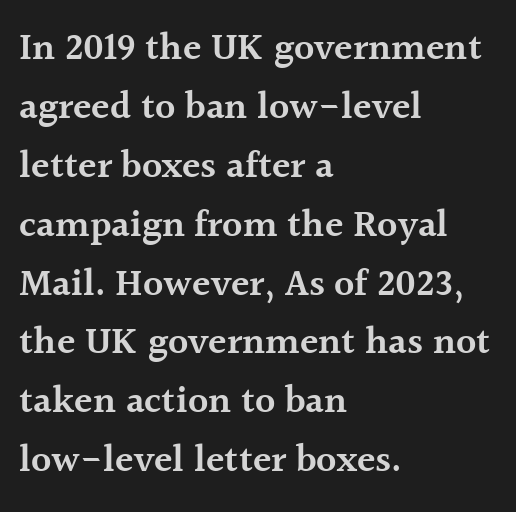
The image shows 38 px semibold serif type, upright; set left-aligned, normal line spacing (1.55x), normal letter spacing, not underlined; a medium x-height.
